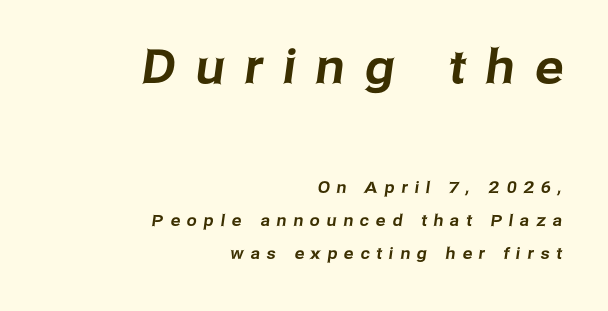
These lines are composed in type without serifs. Type size steps down from the first block to the second. These lines are rendered in a variable-pitch font. Does the leading feel generous? Absolutely, it's lavish. The string is rendered with underlining switched off. Does extra space separate the letters? Yes, quite a lot of it.
